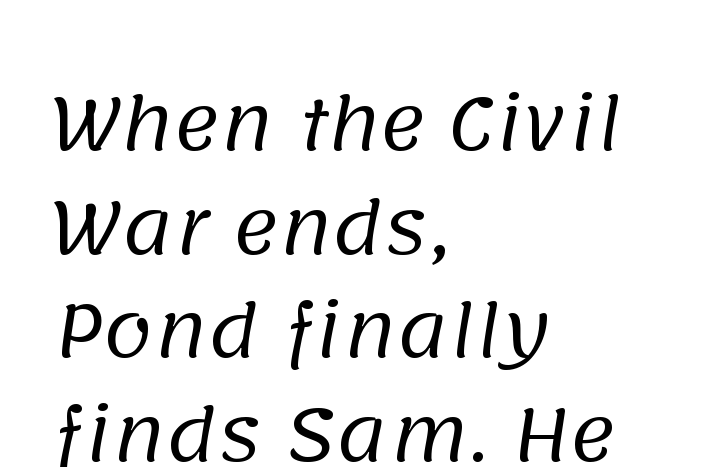
Lines of text with bare space underneath. This is not heavy type; no bold has been used. Think of a printed novel: that variable character pitch is what you see here. Nobody touched the tracking dial on this one. The rendering anchors every line to the left-hand side. The rendering uses a moderate line-height, typical for paragraphs.
